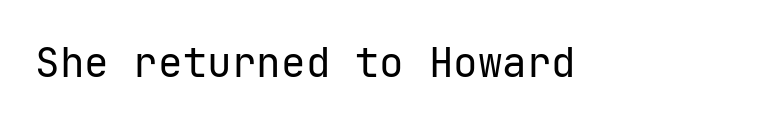
Q: Is the text bold? A: No.
Q: Is the text italic (slanted)? A: No, it is upright.
Q: Is the typeface a serif or a sans-serif typeface? A: Sans-serif.
Q: Is the text underlined? A: No.
Q: Is the spacing between letters normal or unusually wide? A: Normal.
Q: Width (condensed, normal, or wide)? A: Normal.
Q: Stroke contrast? A: Low.
Q: x-height? A: Medium.
Q: Monospaced? A: Yes.
